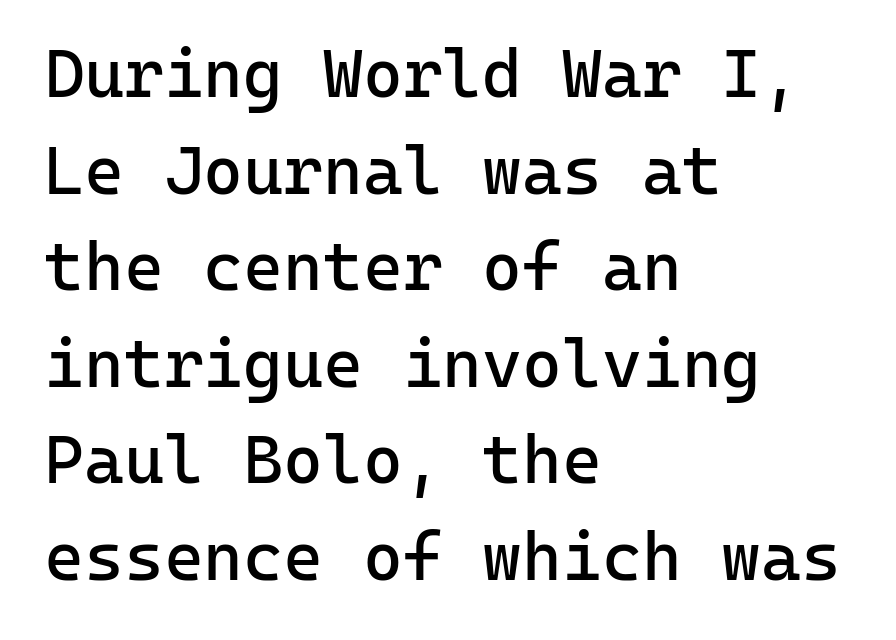
Q: Is the text bold? A: No.
Q: Is the text italic (slanted)? A: No, it is upright.
Q: Is the typeface a serif or a sans-serif typeface? A: Sans-serif.
Q: Is the text underlined? A: No.
Q: How is the paragraph aligned? A: Left-aligned.
Q: Is the spacing between letters normal or unusually wide? A: Normal.
Q: Is the spacing between lines tight, normal or loose? A: Normal.
Q: Width (condensed, normal, or wide)? A: Normal.
Q: Stroke contrast? A: Low.
Q: x-height? A: Medium.
Q: Monospaced? A: Yes.
